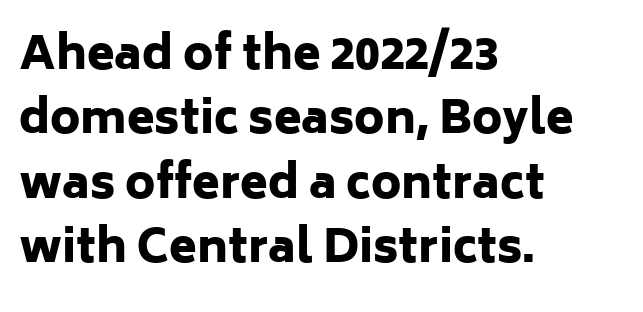
Grotesque or geometric, the face here clearly has no serifs. The face used here is proportionally spaced, like ordinary book or web type. This rendering features lettering with no underline. The axis of the letterforms is exactly vertical.
